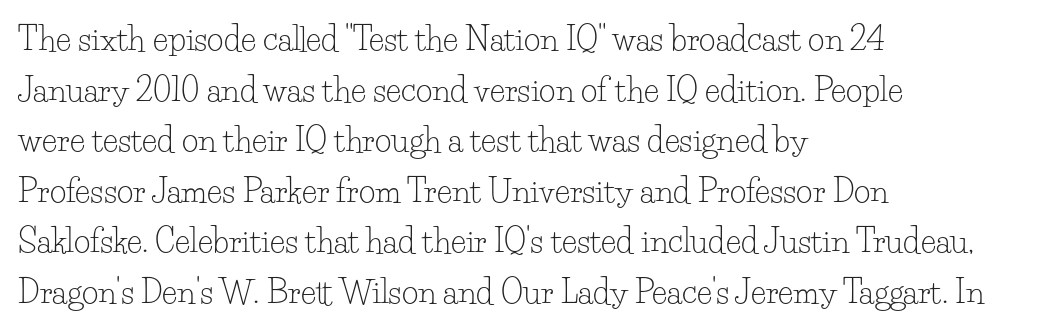
Q: Is the text bold? A: No.
Q: Is the text italic (slanted)? A: No, it is upright.
Q: Is the typeface a serif or a sans-serif typeface? A: Serif.
Q: Is the text underlined? A: No.
Q: How is the paragraph aligned? A: Left-aligned.
Q: Is the spacing between letters normal or unusually wide? A: Normal.
Q: Is the spacing between lines tight, normal or loose? A: Normal.
Q: Width (condensed, normal, or wide)? A: Normal.
Q: Stroke contrast? A: Low.
Q: x-height? A: Small.
Q: Monospaced? A: No.
